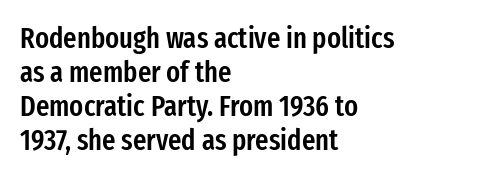
{"serif": "no", "italic": "no", "bold": "semi", "weight": "semibold", "width": "condensed", "stroke_contrast": "low", "x_height": "medium", "monospaced": "no", "underline": "no", "align": "left", "line_spacing_ratio": 1.17, "letter_spacing": "normal", "letter_spacing_em": 0.0, "glyph_px": 29}
